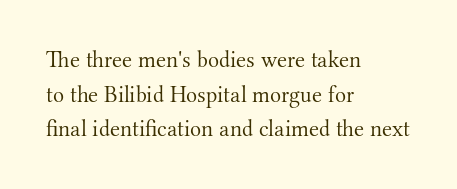
{"italic": "no", "bold": "no", "underline": "no", "align": "left", "line_spacing": "normal", "line_spacing_ratio": 1.51, "letter_spacing": "normal", "letter_spacing_em": 0.0, "glyph_px": 23}
